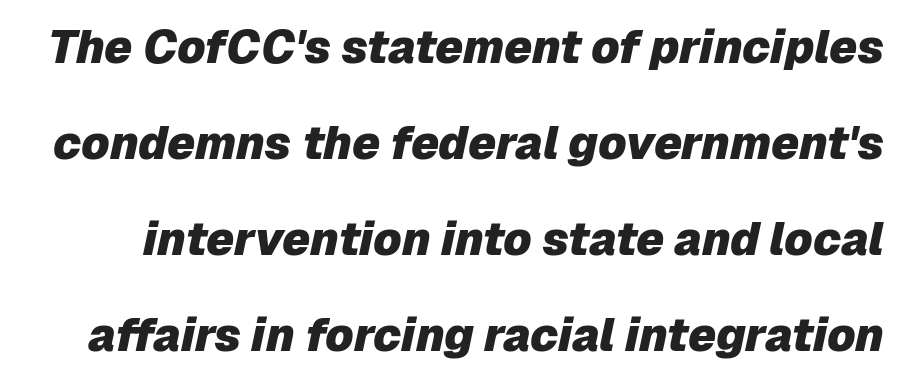
{"italic": "yes", "lean": "right", "slant_degrees": 12, "bold": "yes", "weight": "heavy", "width": "normal", "stroke_contrast": "low", "x_height": "medium", "monospaced": "no", "underline": "no", "line_spacing": "loose", "line_spacing_ratio": 2.09, "letter_spacing": "normal", "letter_spacing_em": 0.0, "glyph_px": 46}
